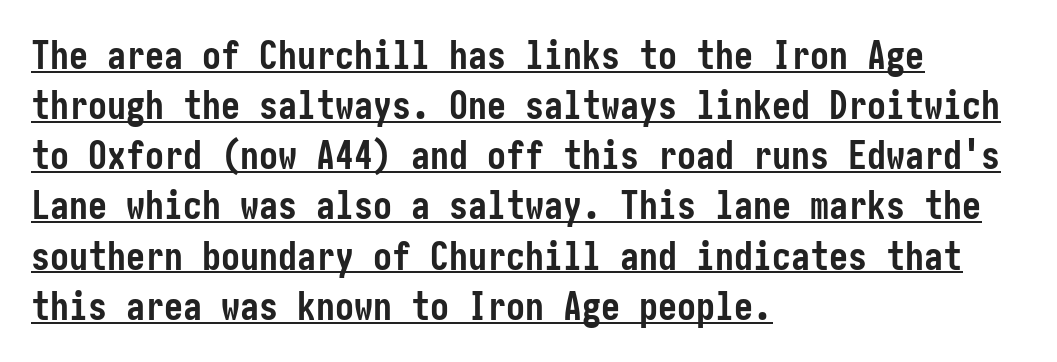
The image shows 38 px semibold, condensed sans-serif type, upright; set left-aligned, normal line spacing (1.32x), normal letter spacing, underlined; low stroke contrast and a medium x-height.
